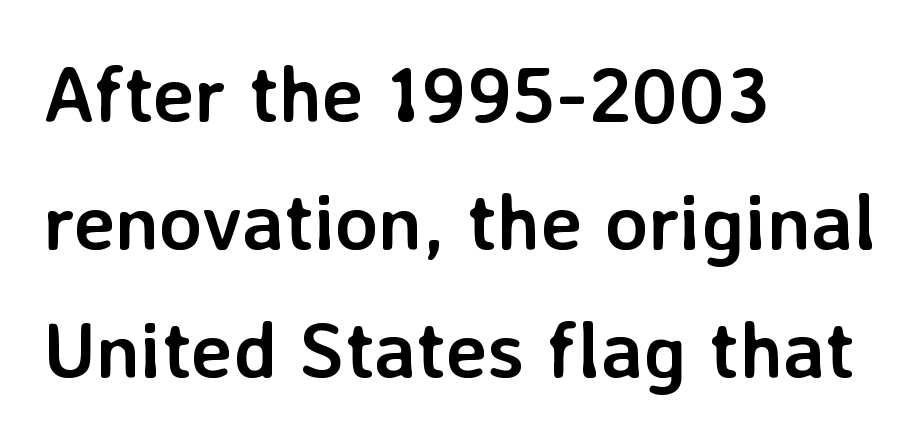
This sample uses an upright cut, with every glyph sitting square on the baseline. Short and long lines alike share a common starting point at left. Note the varied advance widths — an 'i' is clearly narrower than an 'm'. How are the letters spaced? Ordinarily, with no added tracking.
